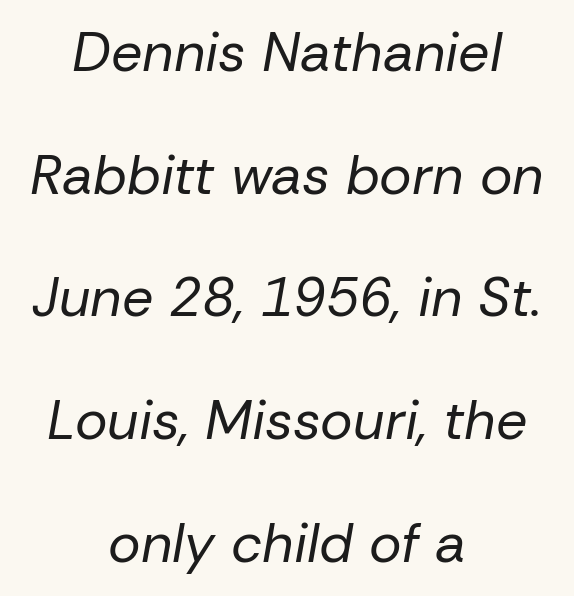
Alignment: centered. Regarding leading, the lines here are spaced well apart. This sample uses an oblique cut, with every glyph tilted off the vertical. Do the characters align in a grid? No, the font is proportional. This rendering leaves character spacing at its baseline value. This rendering features lettering with no underline.
